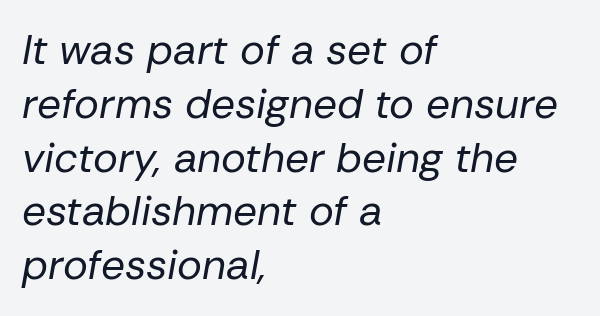
Q: Is the text bold? A: No.
Q: Is the text italic (slanted)? A: Yes, it leans right by about 10 degrees.
Q: Is the text underlined? A: No.
Q: How is the paragraph aligned? A: Left-aligned.
Q: Is the spacing between letters normal or unusually wide? A: Normal.
Q: Is the spacing between lines tight, normal or loose? A: Normal.
Q: Width (condensed, normal, or wide)? A: Normal.
Q: Stroke contrast? A: Low.
Q: x-height? A: Medium.
Q: Monospaced? A: No.
